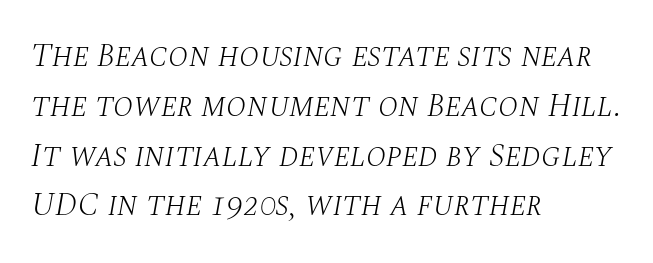
The image shows 33 px light serif type, italic (leaning right); set left-aligned, normal line spacing (1.51x), normal letter spacing, not underlined; medium stroke contrast and a large x-height.
